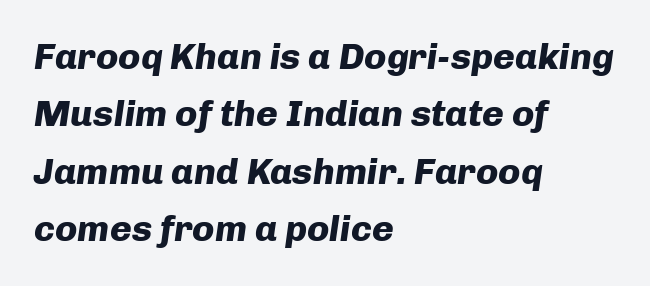
Bare-footed words on every line. Characters follow at the spacing the type designer built in. The rows are spaced the way most documents space them. Does the lettering tilt? It does — this is italic.
